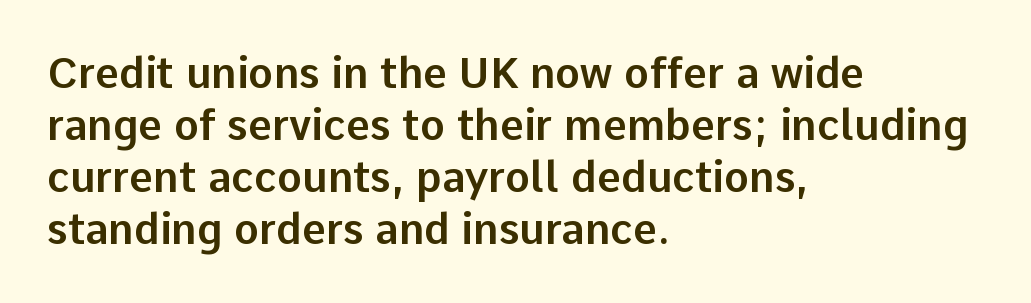
Nope, no serifs anywhere on these letters. Do the letters lean? They stand straight. The face used here is proportionally spaced, like ordinary book or web type. Words float on clear page, feet unadorned. Compared with a centered layout, this one pins lines to the left instead.
